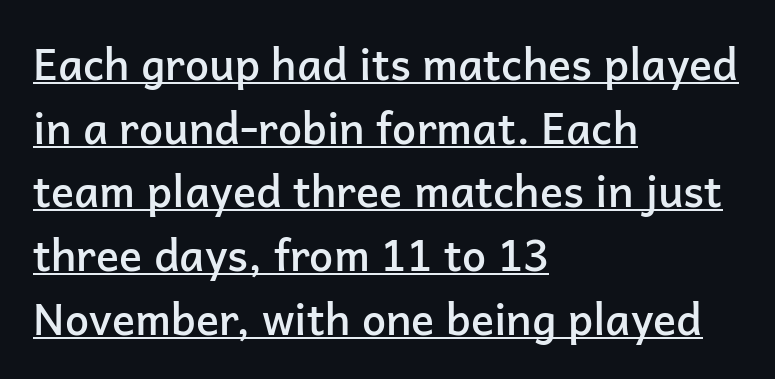
{"serif": "no", "italic": "no", "bold": "semi", "weight": "semibold", "width": "normal", "stroke_contrast": "low", "x_height": "medium", "monospaced": "no", "underline": "yes", "align": "left", "line_spacing": "normal", "line_spacing_ratio": 1.48, "letter_spacing": "normal", "letter_spacing_em": 0.0, "glyph_px": 43}
